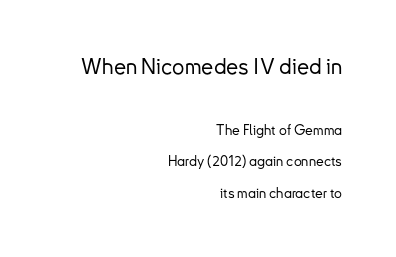
The line-height multiplier appears high, well above default. Type size steps down from the first block to the second. A clean baseline with only descenders dipping below it. Every row of glyphs terminates at an identical x-position on the right.
